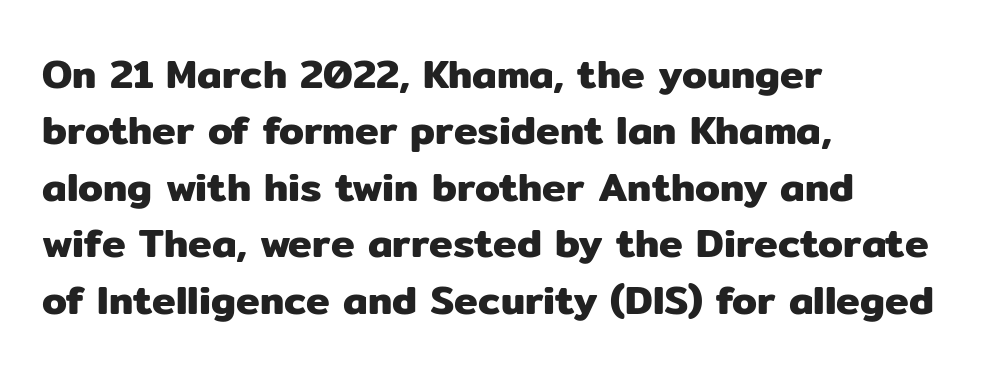
The zone under the glyphs is completely vacant. Baseline-to-baseline distance is the conventional proportion of letter height. A student would call this left alignment; a typographer would say flush left, rag right. Classification — sans serif. No italicization has been applied; the sample stays upright.
